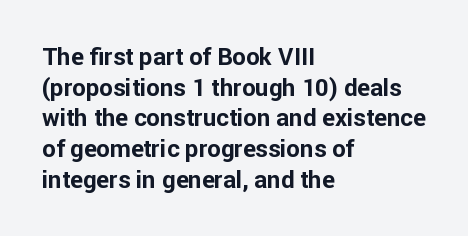
The image shows 24 px bold type, upright; set left-aligned, normal line spacing (1.28x), normal letter spacing, not underlined.
